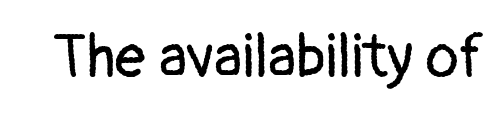
The image shows 61 px regular-weight sans-serif type, upright; set normal letter spacing, not underlined; low stroke contrast and a medium x-height.
